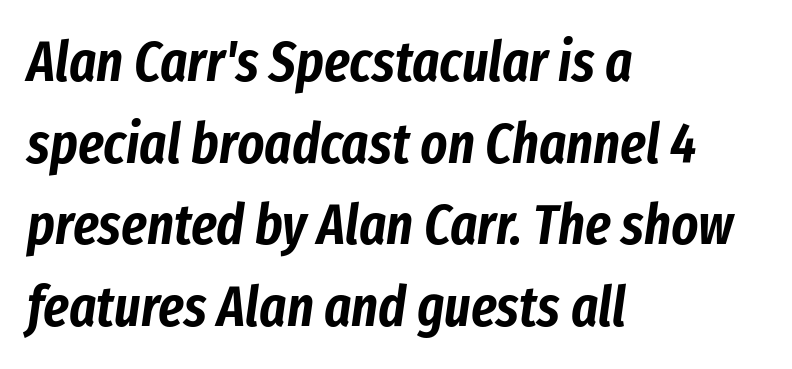
{"italic": "yes", "lean": "right", "slant_degrees": 8, "width": "condensed", "stroke_contrast": "low", "x_height": "medium", "monospaced": "no", "underline": "no", "align": "left", "line_spacing": "normal", "line_spacing_ratio": 1.43, "letter_spacing": "normal", "letter_spacing_em": 0.0, "glyph_px": 57}
